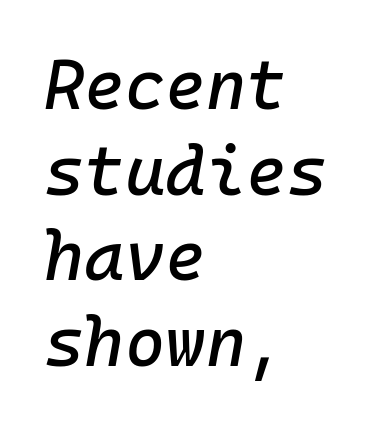
{"italic": "yes", "lean": "right", "slant_degrees": 10, "width": "normal", "stroke_contrast": "low", "x_height": "medium", "monospaced": "yes", "underline": "no", "align": "left", "line_spacing_ratio": 1.24, "letter_spacing": "normal", "letter_spacing_em": 0.0, "glyph_px": 69}
